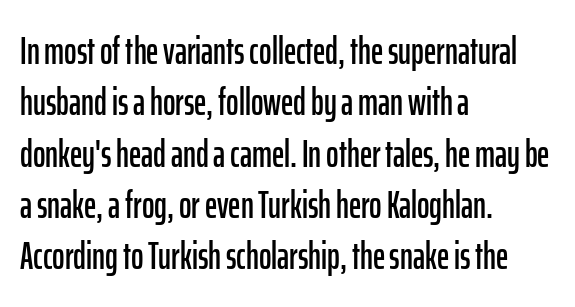
{"serif": "no", "italic": "no", "width": "condensed", "stroke_contrast": "low", "x_height": "medium", "monospaced": "no", "underline": "no", "align": "left", "line_spacing": "normal", "line_spacing_ratio": 1.35, "letter_spacing": "normal", "letter_spacing_em": 0.0, "glyph_px": 38}
